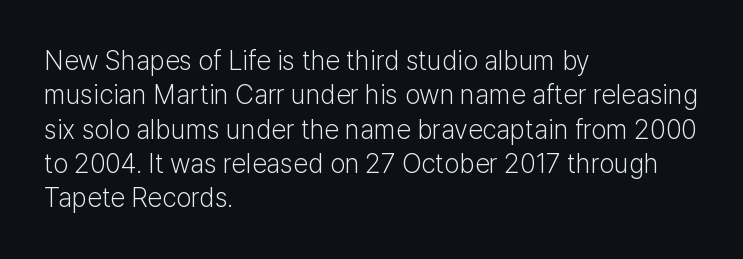
The image shows 27 px text type, upright; set left-aligned, normal line spacing (1.27x), normal letter spacing, not underlined.
